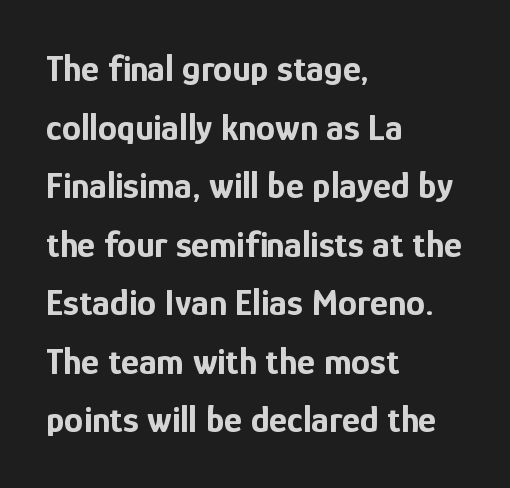
The image shows 38 px bold, condensed sans-serif type, upright; set left-aligned, normal line spacing (1.54x), normal letter spacing, not underlined; low stroke contrast and a medium x-height.
